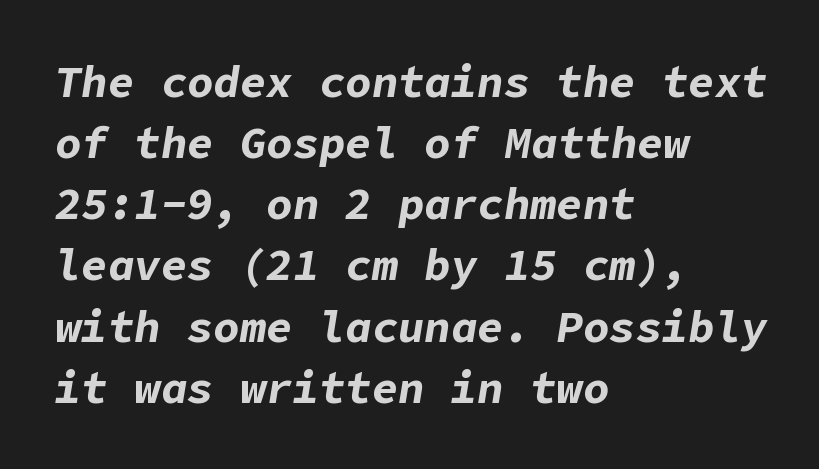
{"italic": "yes", "lean": "right", "slant_degrees": 9, "bold": "yes", "weight": "bold", "width": "normal", "stroke_contrast": "low", "x_height": "medium", "underline": "no", "align": "left", "line_spacing": "normal", "line_spacing_ratio": 1.39, "letter_spacing": "normal", "letter_spacing_em": 0.0, "glyph_px": 44}
